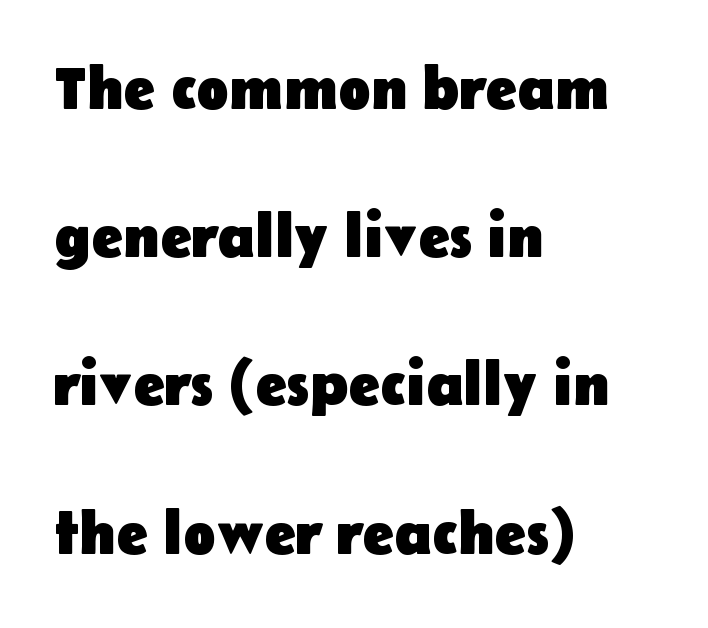
Characters remain perfectly vertical along every line. The face used here is a sans, in the tradition of grotesques and geometrics. Has an underline been added? It has not. Character widths vary here, with narrow letters taking less room than wide ones. Leading: increased. Chunky letters — that's bold for sure.
